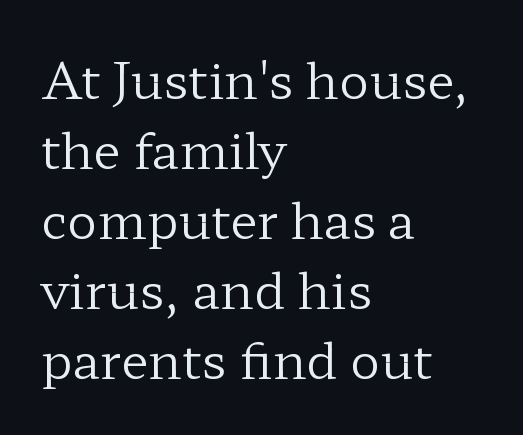
The image shows 50 px regular-weight, wide serif type, upright; set left-aligned, normal line spacing (1.4x), normal letter spacing, not underlined; low stroke contrast and a medium x-height.
